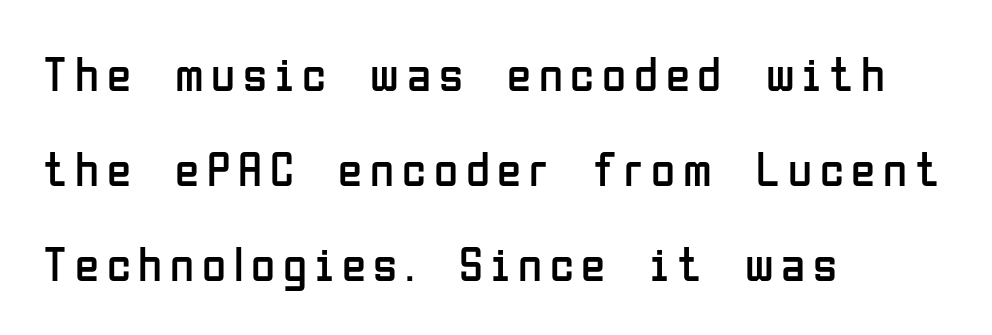
Q: Is the text bold? A: No.
Q: Is the text italic (slanted)? A: No, it is upright.
Q: Is the typeface a serif or a sans-serif typeface? A: Sans-serif.
Q: Is the text underlined? A: No.
Q: How is the paragraph aligned? A: Left-aligned.
Q: Is the spacing between lines tight, normal or loose? A: Loose.
Q: Width (condensed, normal, or wide)? A: Condensed.
Q: Stroke contrast? A: Low.
Q: x-height? A: Medium.
Q: Monospaced? A: No.
